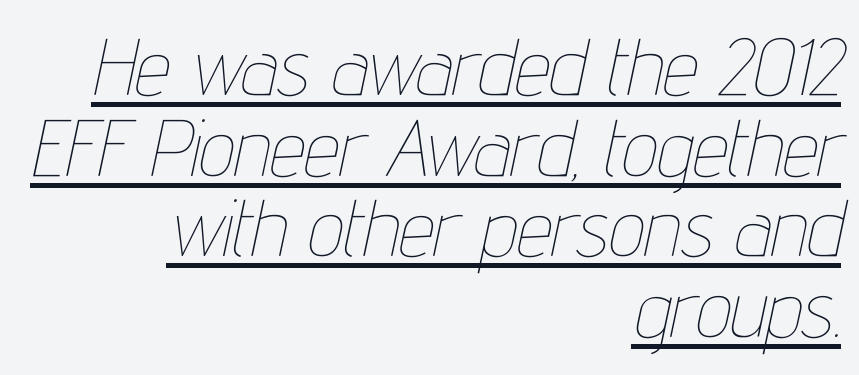
Q: Is the text bold? A: No.
Q: Is the text italic (slanted)? A: Yes, it leans right by about 12 degrees.
Q: Is the text underlined? A: Yes.
Q: How is the paragraph aligned? A: Right-aligned.
Q: Is the spacing between letters normal or unusually wide? A: Normal.
Q: Is the spacing between lines tight, normal or loose? A: Tight.
Q: Width (condensed, normal, or wide)? A: Condensed.
Q: Stroke contrast? A: Low.
Q: x-height? A: Medium.
Q: Monospaced? A: No.
